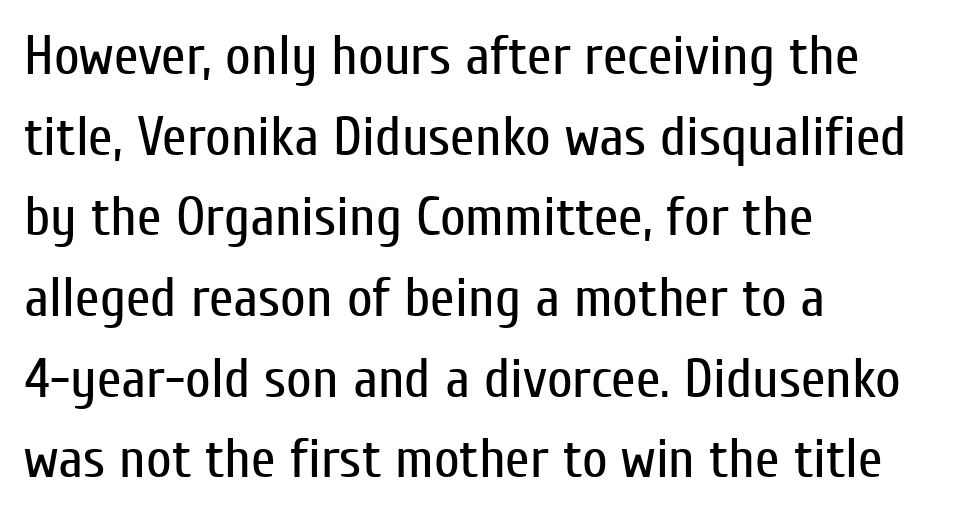
Q: Is the text bold? A: No.
Q: Is the text italic (slanted)? A: No, it is upright.
Q: Is the typeface a serif or a sans-serif typeface? A: Sans-serif.
Q: Is the text underlined? A: No.
Q: How is the paragraph aligned? A: Left-aligned.
Q: Is the spacing between letters normal or unusually wide? A: Normal.
Q: Is the spacing between lines tight, normal or loose? A: Normal.
Q: Width (condensed, normal, or wide)? A: Condensed.
Q: Stroke contrast? A: Low.
Q: x-height? A: Medium.
Q: Monospaced? A: No.
